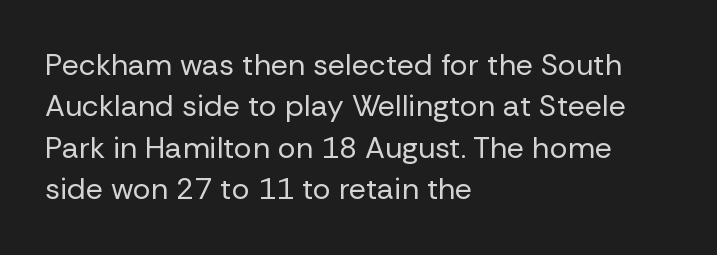
The image shows 30 px regular-weight sans-serif type, upright; set left-aligned, normal line spacing (1.38x), normal letter spacing, not underlined; low stroke contrast and a medium x-height.
